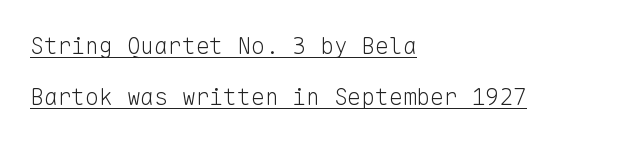
{"italic": "no", "bold": "no", "underline": "yes", "align": "left", "line_spacing": "loose", "line_spacing_ratio": 2.23, "letter_spacing": "normal", "letter_spacing_em": 0.0, "glyph_px": 23}
